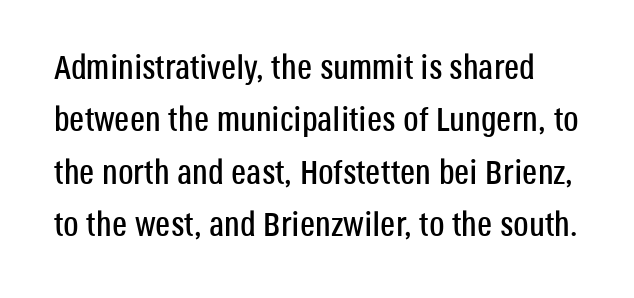
Upright lettering throughout. Words appear dense and cohesive because spacing is normal. The face used here is proportionally spaced, like ordinary book or web type. How would I describe the line gaps? Plain and ordinary. Stroke terminals: plain, sans-serif. The strip under each line holds only bare page.
